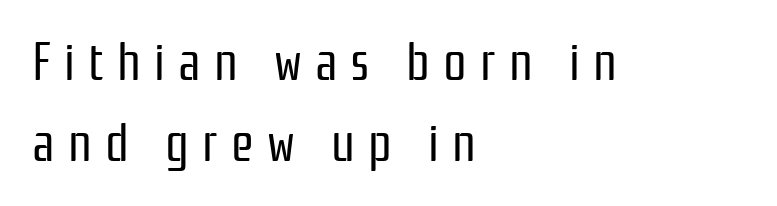
Q: Is the text bold? A: No.
Q: Is the text italic (slanted)? A: No, it is upright.
Q: Is the typeface a serif or a sans-serif typeface? A: Sans-serif.
Q: Is the text underlined? A: No.
Q: How is the paragraph aligned? A: Left-aligned.
Q: Is the spacing between letters normal or unusually wide? A: Unusually wide.
Q: Is the spacing between lines tight, normal or loose? A: Normal.
Q: Width (condensed, normal, or wide)? A: Condensed.
Q: Stroke contrast? A: Low.
Q: x-height? A: Medium.
Q: Monospaced? A: No.
